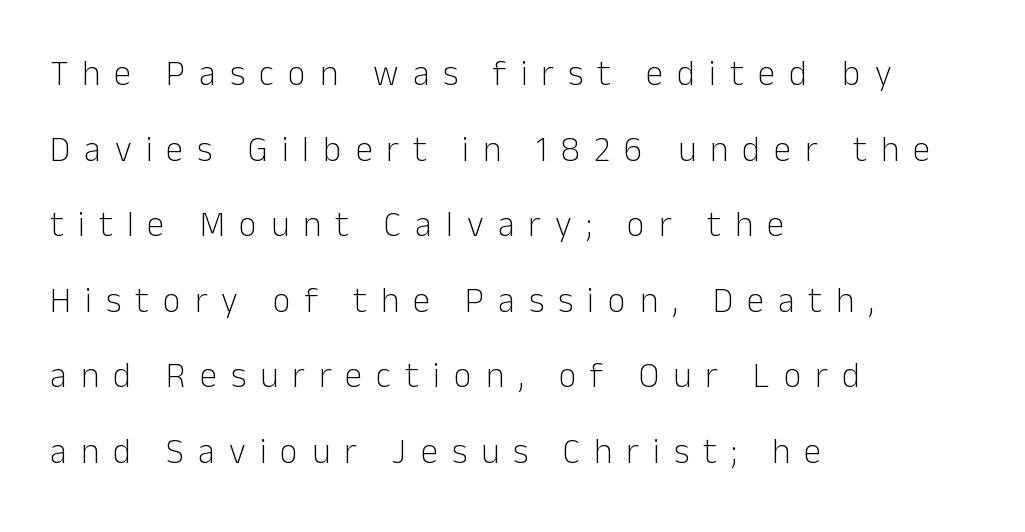
The image shows 35 px light sans-serif type, upright; set left-aligned, loose line spacing (2.16x), unusually wide letter spacing (+0.4 em), not underlined; low stroke contrast and a medium x-height.
